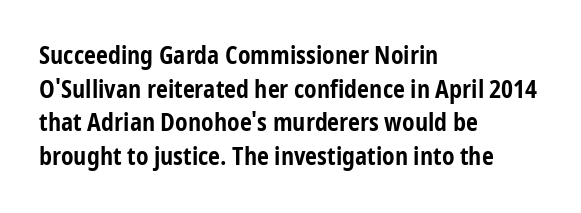
The image shows 24 px bold type, upright; set left-aligned, normal line spacing (1.4x), normal letter spacing, not underlined.
